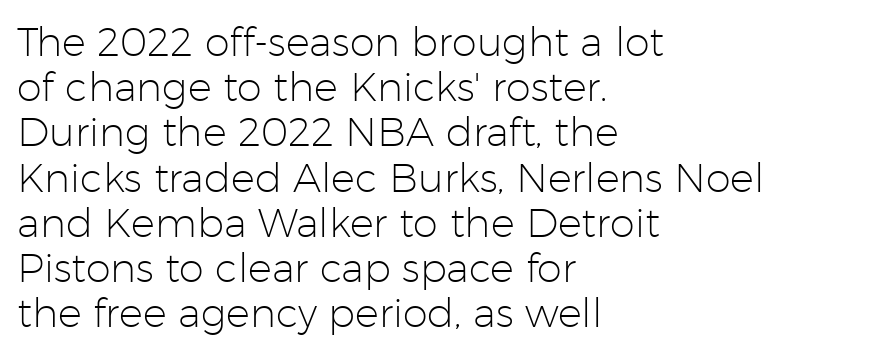
Italic? Not at all — the glyphs are vertical. Nobody drew a line under any word here. The letterforms sit shoulder to shoulder at normal distance. The characters are drawn with everyday or finer stroke widths. Check where the strokes stop: nothing finishes them off — pure sans.
